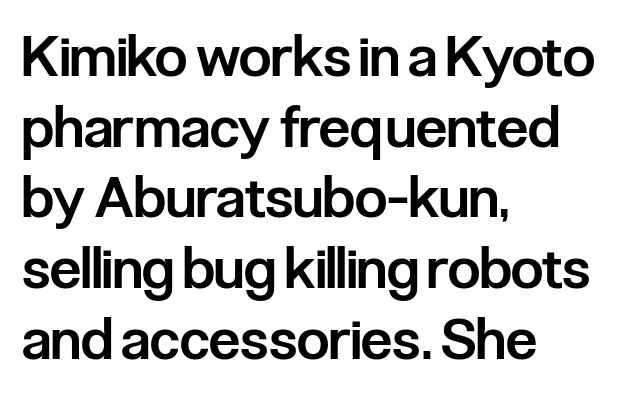
Q: Is the text bold? A: Semi-bold.
Q: Is the text italic (slanted)? A: No, it is upright.
Q: Is the typeface a serif or a sans-serif typeface? A: Sans-serif.
Q: Is the text underlined? A: No.
Q: How is the paragraph aligned? A: Left-aligned.
Q: Is the spacing between letters normal or unusually wide? A: Normal.
Q: Width (condensed, normal, or wide)? A: Condensed.
Q: Stroke contrast? A: Low.
Q: x-height? A: Medium.
Q: Monospaced? A: No.
